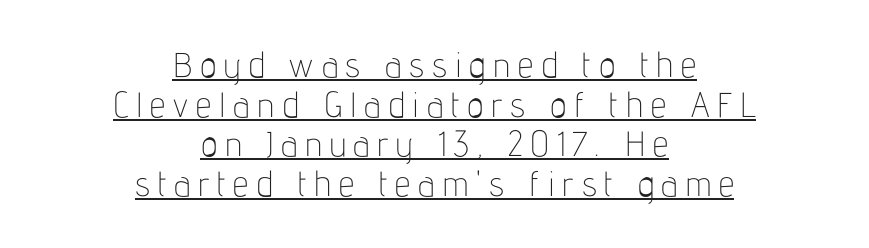
{"serif": "no", "italic": "no", "bold": "no", "weight": "thin", "width": "condensed", "stroke_contrast": "low", "x_height": "medium", "monospaced": "no", "underline": "yes", "align": "center", "line_spacing": "tight", "line_spacing_ratio": 1.13, "letter_spacing": "wide", "letter_spacing_em": 0.22, "glyph_px": 35}
